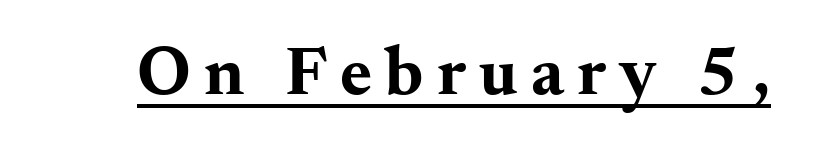
The image shows 69 px bold, wide serif type, upright; set underlined; medium stroke contrast and a small x-height.
